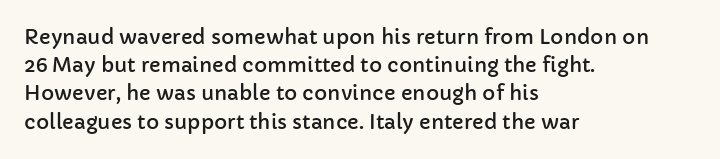
Q: Is the text italic (slanted)? A: No, it is upright.
Q: Is the text underlined? A: No.
Q: How is the paragraph aligned? A: Left-aligned.
Q: Is the spacing between letters normal or unusually wide? A: Normal.
Q: Is the spacing between lines tight, normal or loose? A: Normal.
